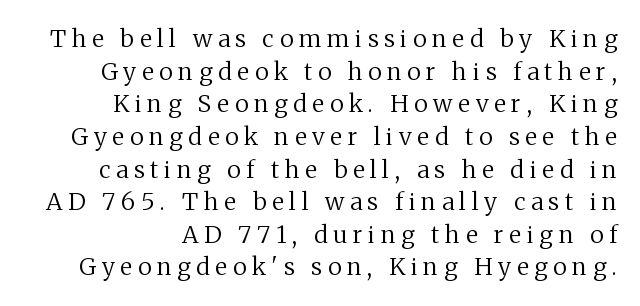
Q: Is the text bold? A: No.
Q: Is the text italic (slanted)? A: No, it is upright.
Q: Is the text underlined? A: No.
Q: How is the paragraph aligned? A: Right-aligned.
Q: Is the spacing between letters normal or unusually wide? A: Unusually wide.
Q: Is the spacing between lines tight, normal or loose? A: Normal.
